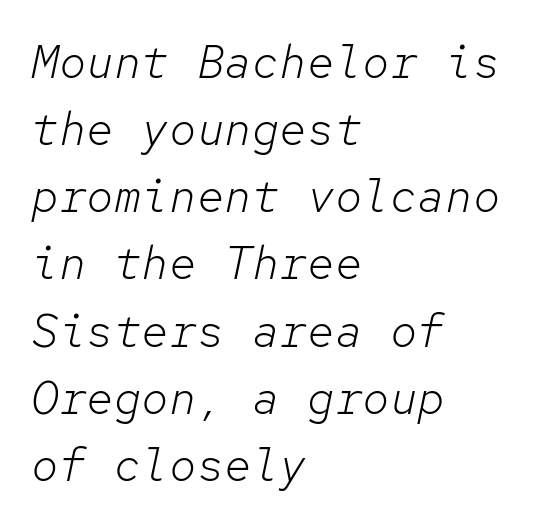
Q: Is the text bold? A: No.
Q: Is the text italic (slanted)? A: Yes, it leans right by about 12 degrees.
Q: Is the text underlined? A: No.
Q: How is the paragraph aligned? A: Left-aligned.
Q: Is the spacing between letters normal or unusually wide? A: Normal.
Q: Is the spacing between lines tight, normal or loose? A: Normal.
Q: Width (condensed, normal, or wide)? A: Normal.
Q: Stroke contrast? A: Low.
Q: x-height? A: Medium.
Q: Monospaced? A: Yes.
